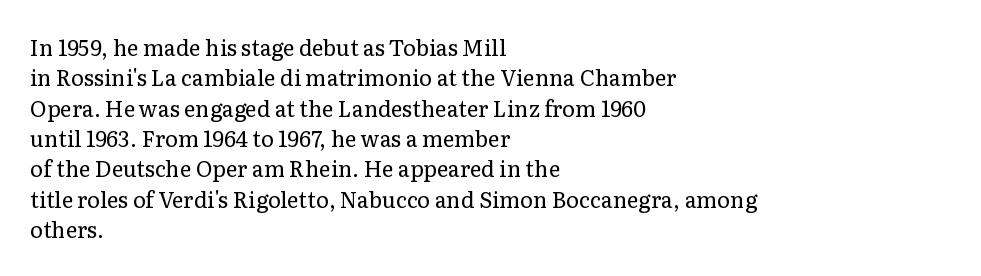
Q: Is the text bold? A: No.
Q: Is the text italic (slanted)? A: No, it is upright.
Q: Is the text underlined? A: No.
Q: How is the paragraph aligned? A: Left-aligned.
Q: Is the spacing between letters normal or unusually wide? A: Normal.
Q: Is the spacing between lines tight, normal or loose? A: Normal.
